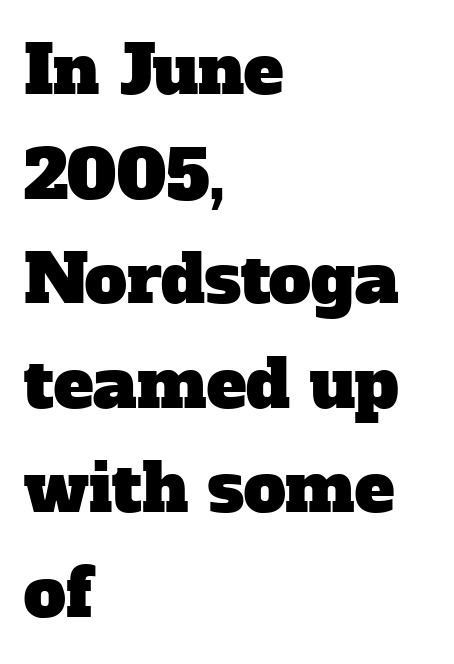
The image shows 67 px serif type; set left-aligned, normal line spacing (1.56x), normal letter spacing, not underlined; low stroke contrast and a medium x-height.
